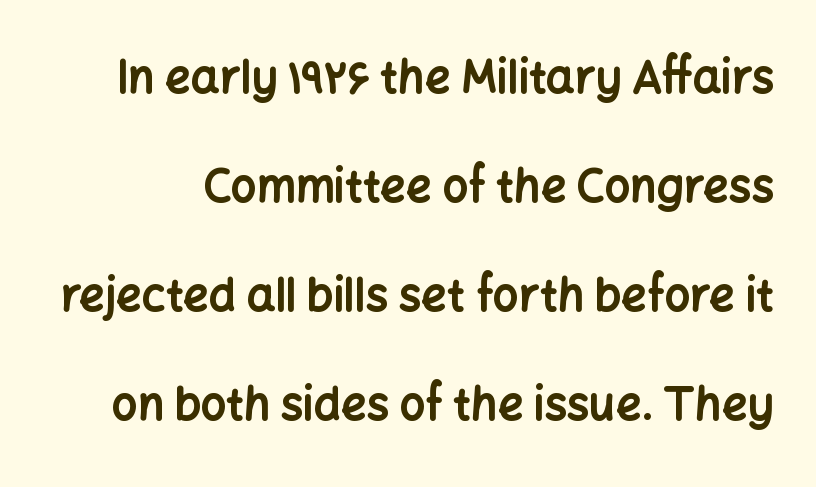
Q: Is the text bold? A: Yes.
Q: Is the text italic (slanted)? A: No, it is upright.
Q: Is the typeface a serif or a sans-serif typeface? A: Sans-serif.
Q: Is the text underlined? A: No.
Q: Is the spacing between letters normal or unusually wide? A: Normal.
Q: Is the spacing between lines tight, normal or loose? A: Loose.
Q: Width (condensed, normal, or wide)? A: Normal.
Q: Stroke contrast? A: Low.
Q: x-height? A: Medium.
Q: Monospaced? A: No.
